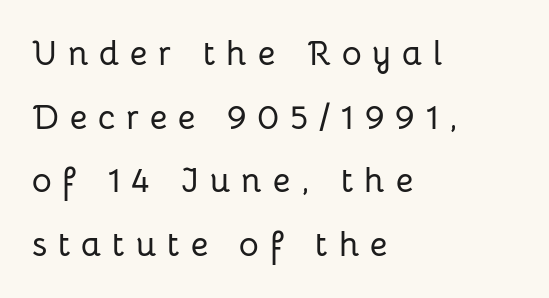
Q: Is the text italic (slanted)? A: No, it is upright.
Q: Is the typeface a serif or a sans-serif typeface? A: Sans-serif.
Q: Is the text underlined? A: No.
Q: How is the paragraph aligned? A: Left-aligned.
Q: Is the spacing between letters normal or unusually wide? A: Unusually wide.
Q: Width (condensed, normal, or wide)? A: Normal.
Q: Stroke contrast? A: Low.
Q: x-height? A: Medium.
Q: Monospaced? A: No.
